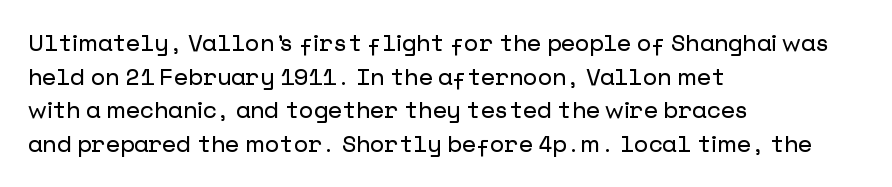
{"italic": "no", "underline": "no", "align": "left", "line_spacing": "normal", "line_spacing_ratio": 1.46, "letter_spacing": "normal", "letter_spacing_em": 0.0, "glyph_px": 23}
